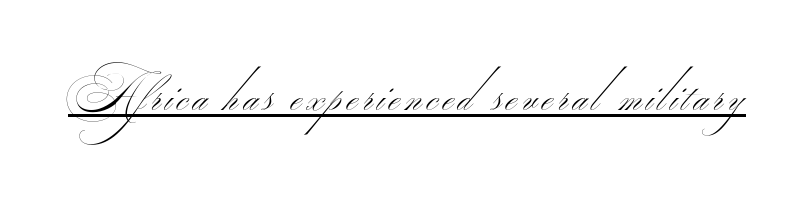
Q: Is the text bold? A: No.
Q: Is the typeface a serif or a sans-serif typeface? A: Sans-serif.
Q: Is the text underlined? A: Yes.
Q: Width (condensed, normal, or wide)? A: Wide.
Q: Stroke contrast? A: Medium.
Q: Monospaced? A: No.
